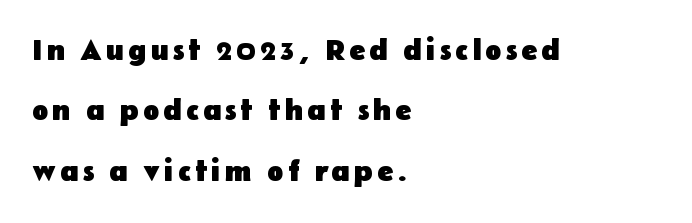
The image shows 30 px heavy sans-serif type, upright; set left-aligned, loose line spacing (2.01x), not underlined; low stroke contrast and a medium x-height.
